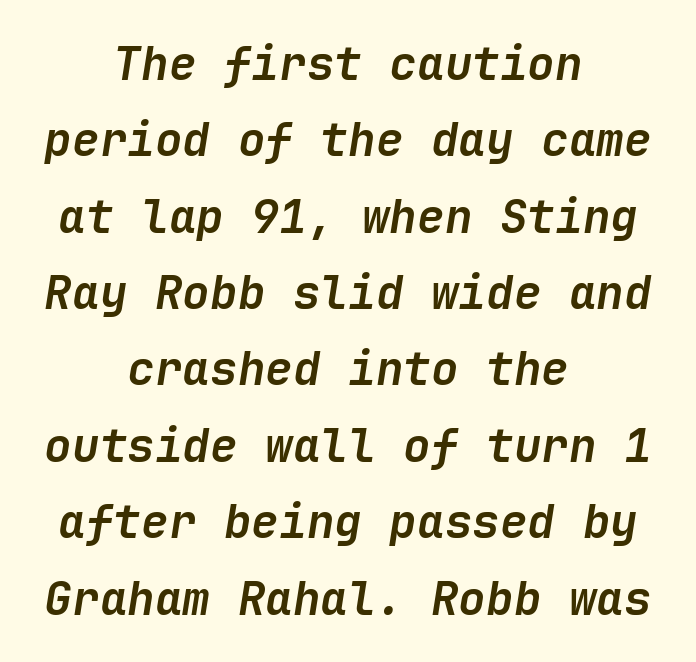
The image shows 46 px semibold type, italic (leaning right); set centered, normal line spacing (1.66x), normal letter spacing, not underlined; low stroke contrast and a medium x-height.
